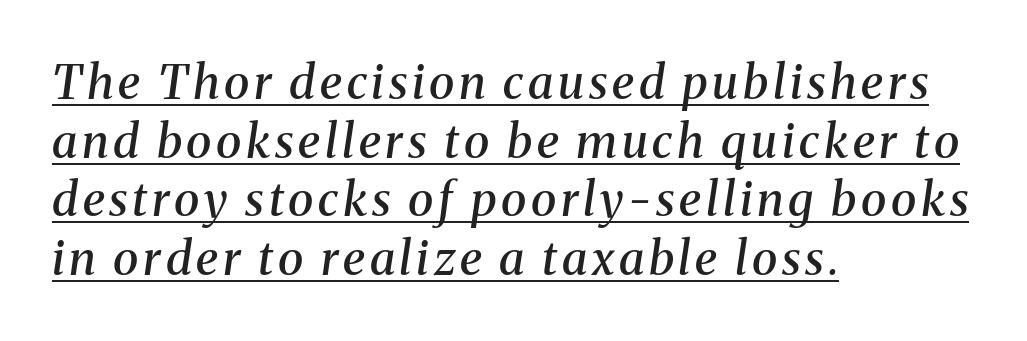
Q: Is the text bold? A: Semi-bold.
Q: Is the text italic (slanted)? A: Yes, it leans right by about 8 degrees.
Q: Is the typeface a serif or a sans-serif typeface? A: Serif.
Q: Is the text underlined? A: Yes.
Q: How is the paragraph aligned? A: Left-aligned.
Q: Is the spacing between lines tight, normal or loose? A: Normal.
Q: Width (condensed, normal, or wide)? A: Normal.
Q: Stroke contrast? A: Medium.
Q: x-height? A: Medium.
Q: Monospaced? A: No.
